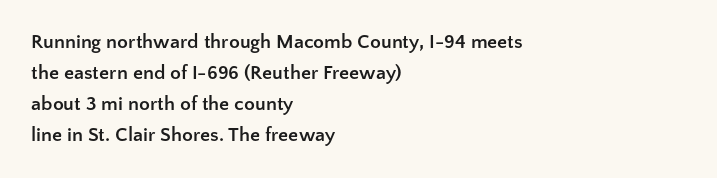
{"italic": "no", "bold": "yes", "underline": "no", "align": "left", "line_spacing": "normal", "line_spacing_ratio": 1.55, "letter_spacing": "normal", "letter_spacing_em": 0.0, "glyph_px": 20}
